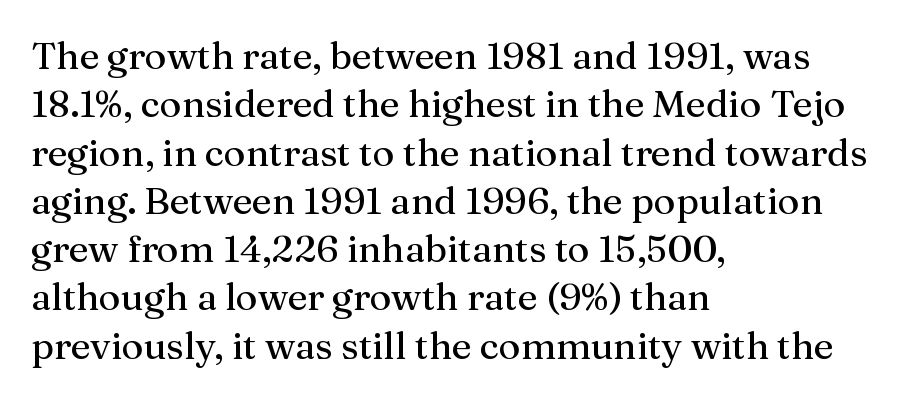
Q: Is the text bold? A: No.
Q: Is the text italic (slanted)? A: No, it is upright.
Q: Is the typeface a serif or a sans-serif typeface? A: Serif.
Q: Is the text underlined? A: No.
Q: How is the paragraph aligned? A: Left-aligned.
Q: Is the spacing between letters normal or unusually wide? A: Normal.
Q: Is the spacing between lines tight, normal or loose? A: Normal.
Q: Width (condensed, normal, or wide)? A: Normal.
Q: Stroke contrast? A: Medium.
Q: x-height? A: Medium.
Q: Monospaced? A: No.
